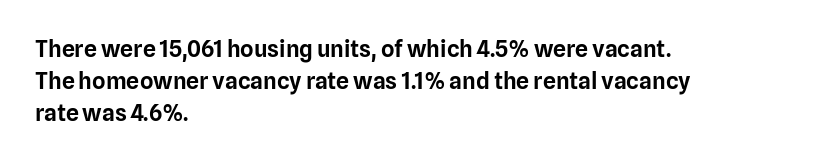
Q: Is the text italic (slanted)? A: No, it is upright.
Q: Is the text underlined? A: No.
Q: How is the paragraph aligned? A: Left-aligned.
Q: Is the spacing between letters normal or unusually wide? A: Normal.
Q: Is the spacing between lines tight, normal or loose? A: Normal.
